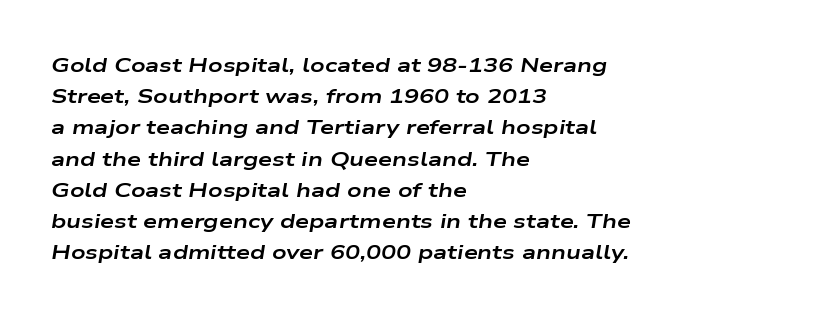
Typographic density is high because the face is bold. This rendering uses left alignment, leaving the right contour irregular. The passage shown is not underscored anywhere. This is oblique type, the kind used for emphasis or titles. The letterforms sit shoulder to shoulder at normal distance. Honestly, the row spacing looks completely unremarkable.
